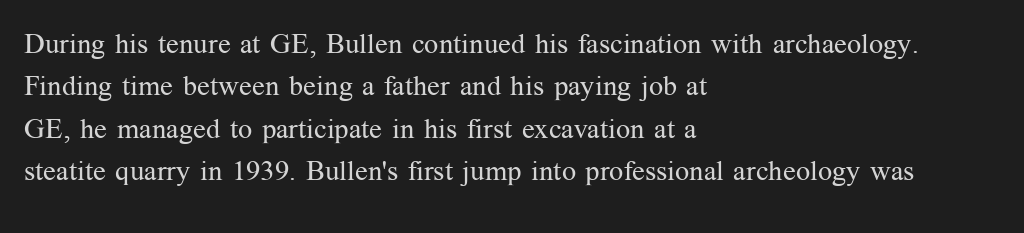
Short and long lines alike share a common starting point at left. The typography opts for an upright posture over an oblique one. This sample uses a serif face. The rendering uses natural spacing where letterforms have individual widths. Students, note that the glyphs here touch the page at normal intervals. Quick note: interline space is typical.
